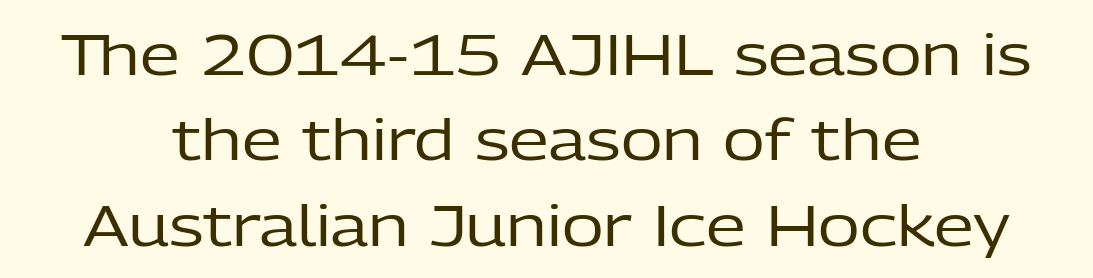
The image shows 57 px regular-weight sans-serif type, upright; set centered, normal line spacing (1.5x), normal letter spacing, not underlined; low stroke contrast and a medium x-height.
